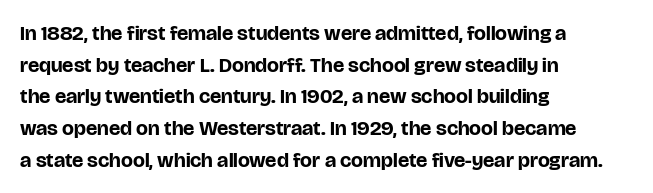
The image shows 21 px bold type, upright; set left-aligned, normal line spacing (1.51x), normal letter spacing, not underlined.
